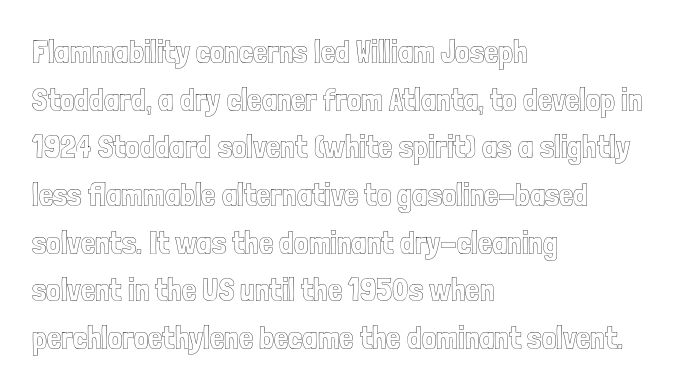
The image shows 32 px condensed type, upright; set left-aligned, normal line spacing (1.49x), normal letter spacing, not underlined; a medium x-height.
